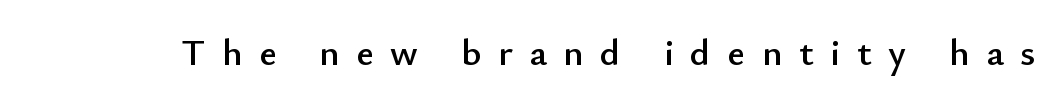
{"serif": "no", "italic": "no", "width": "normal", "stroke_contrast": "low", "x_height": "small", "monospaced": "no", "underline": "no", "letter_spacing": "wide", "letter_spacing_em": 0.44, "glyph_px": 38}
